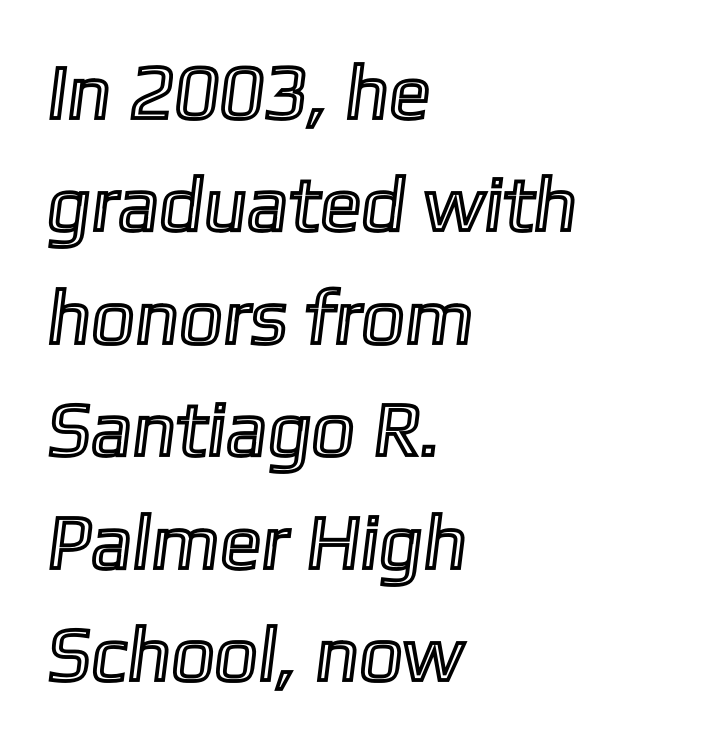
{"width": "normal", "x_height": "medium", "monospaced": "no", "underline": "no", "align": "left", "line_spacing": "normal", "line_spacing_ratio": 1.46, "letter_spacing": "normal", "letter_spacing_em": 0.0, "glyph_px": 77}
